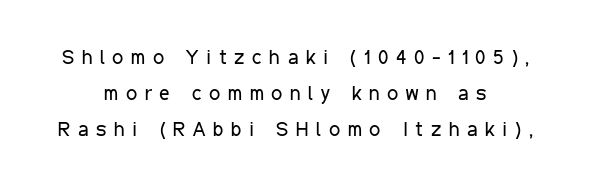
{"italic": "no", "bold": "no", "underline": "no", "align": "center", "line_spacing_ratio": 1.79, "letter_spacing": "wide", "letter_spacing_em": 0.38, "glyph_px": 20}
